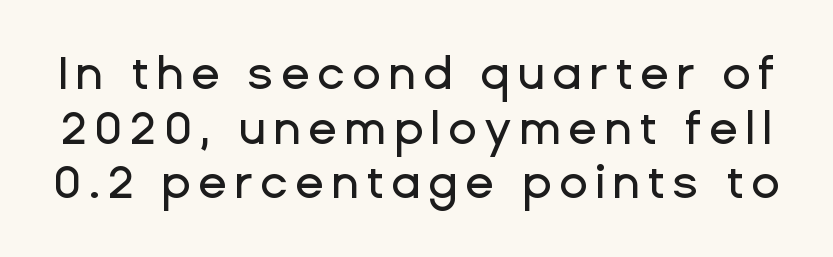
Q: Is the text italic (slanted)? A: No, it is upright.
Q: Is the typeface a serif or a sans-serif typeface? A: Sans-serif.
Q: Is the text underlined? A: No.
Q: Width (condensed, normal, or wide)? A: Normal.
Q: Stroke contrast? A: Low.
Q: x-height? A: Medium.
Q: Monospaced? A: No.
